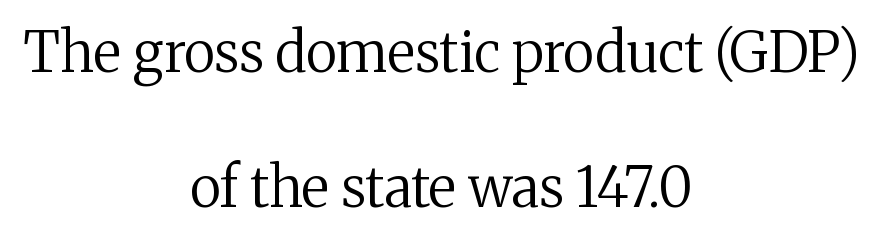
The image shows 55 px regular-weight serif type, upright; set centered, loose line spacing (2.45x), normal letter spacing, not underlined; medium stroke contrast and a medium x-height.
